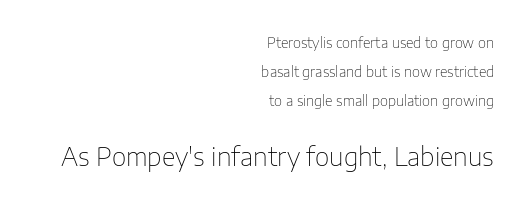
Q: Is the text bold? A: No.
Q: Is the text italic (slanted)? A: No, it is upright.
Q: Is the text underlined? A: No.
Q: How is the paragraph aligned? A: Right-aligned.
Q: Is the spacing between letters normal or unusually wide? A: Normal.
Q: Is the spacing between lines tight, normal or loose? A: Loose.
Q: Which block of text is set in a larger size, the first (top) or the second (bottom)? A: The second (bottom) one.
